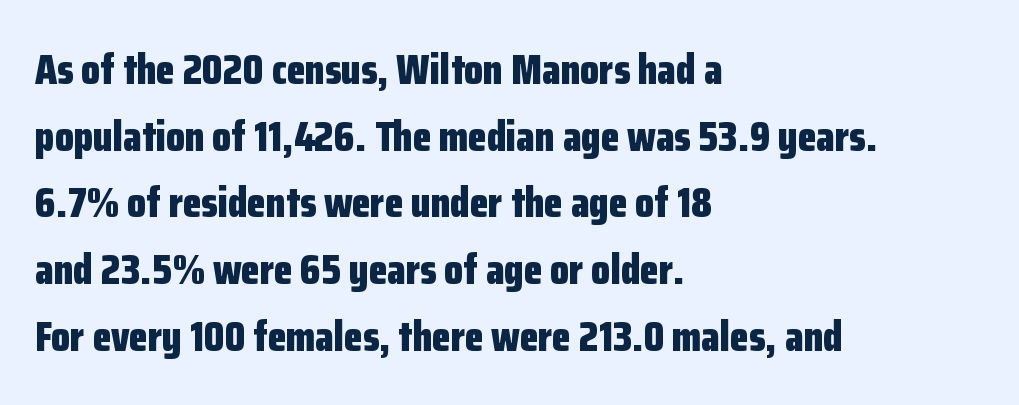
Letterform terminals end flat and unadorned throughout the passage. Leftover space on each line is placed entirely after the last word. When letters stand straight like this, we call the style roman or upright. The passage shown is emphatically bold.
